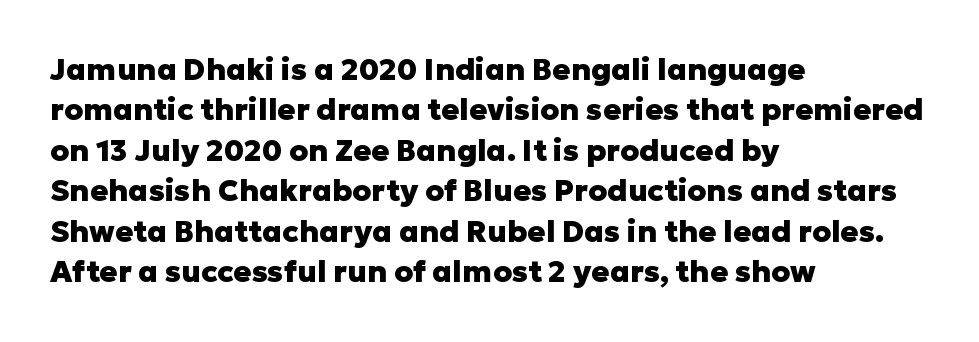
The image shows 30 px heavy sans-serif type, upright; set left-aligned, normal line spacing (1.35x), normal letter spacing, not underlined; low stroke contrast and a medium x-height.
